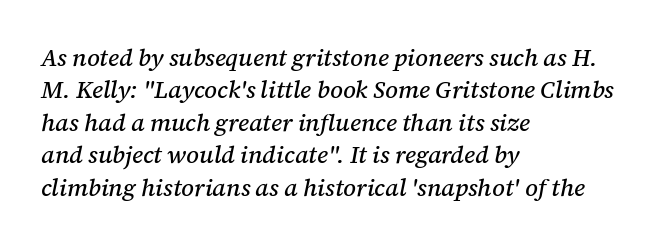
{"italic": "yes", "lean": "right", "slant_degrees": 12, "underline": "no", "align": "left", "line_spacing": "normal", "line_spacing_ratio": 1.35, "letter_spacing": "normal", "letter_spacing_em": 0.0, "glyph_px": 24}
